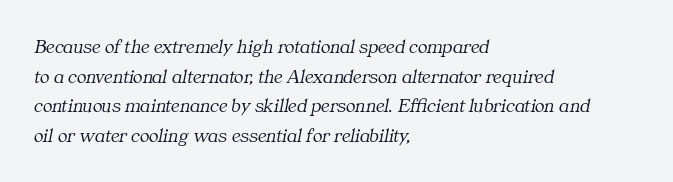
The image shows 20 px text type, italic (leaning right); set left-aligned, normal line spacing (1.48x), normal letter spacing, not underlined.
